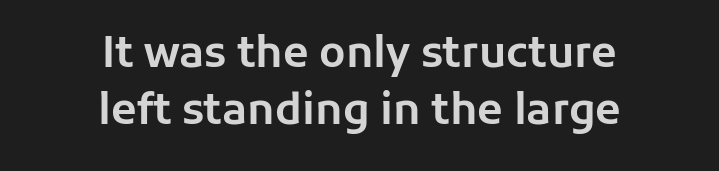
Q: Is the text italic (slanted)? A: No, it is upright.
Q: Is the typeface a serif or a sans-serif typeface? A: Sans-serif.
Q: Is the text underlined? A: No.
Q: How is the paragraph aligned? A: Centered.
Q: Is the spacing between letters normal or unusually wide? A: Normal.
Q: Is the spacing between lines tight, normal or loose? A: Normal.
Q: Width (condensed, normal, or wide)? A: Normal.
Q: Stroke contrast? A: Low.
Q: x-height? A: Medium.
Q: Monospaced? A: No.
